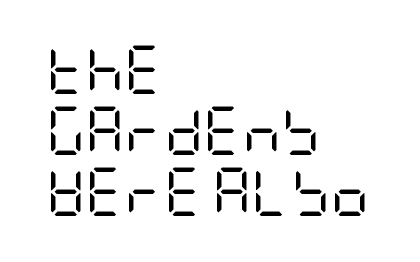
Weight: in the light-to-regular range. Honestly, the letter spacing is just normal — you wouldn't notice it. These lines stack with their left ends in a neat column. Descender tails drop into unmarked territory.
